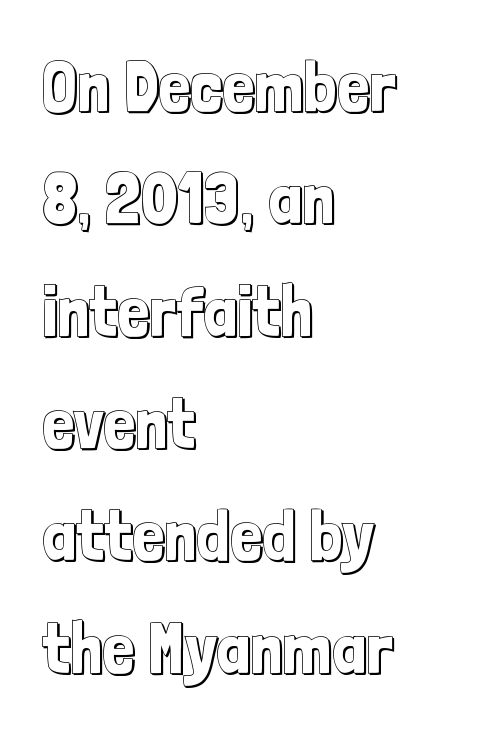
{"italic": "no", "width": "condensed", "x_height": "medium", "monospaced": "no", "underline": "no", "align": "left", "line_spacing": "normal", "line_spacing_ratio": 1.56, "letter_spacing": "normal", "letter_spacing_em": 0.0, "glyph_px": 72}
